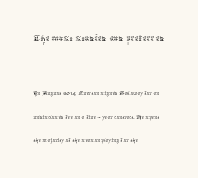
{"italic": "no", "bold": "no", "underline": "no", "align": "left", "line_spacing": "normal", "line_spacing_ratio": 1.68, "letter_spacing": "normal", "letter_spacing_em": 0.0, "larger_block": "first", "size_ratio": 1.64, "glyph_px": 23}
